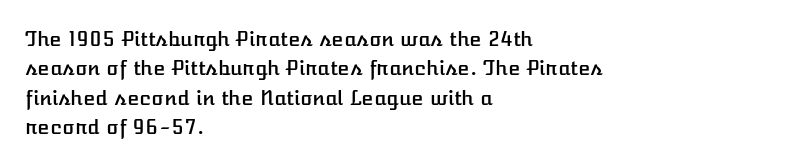
Q: Is the text italic (slanted)? A: No, it is upright.
Q: Is the text underlined? A: No.
Q: How is the paragraph aligned? A: Left-aligned.
Q: Is the spacing between letters normal or unusually wide? A: Normal.
Q: Is the spacing between lines tight, normal or loose? A: Normal.
